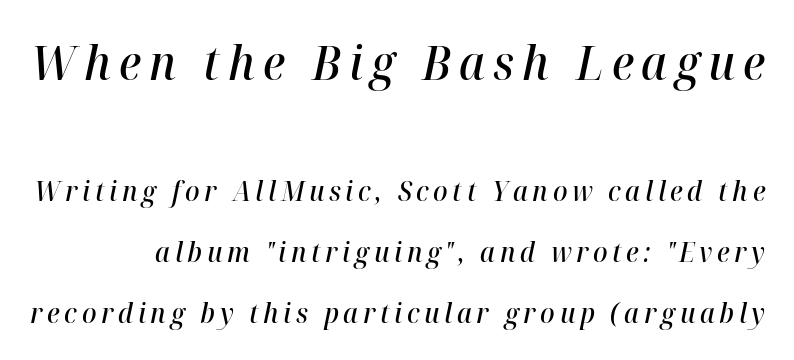
Q: Is the text bold? A: Semi-bold.
Q: Is the text italic (slanted)? A: Yes, it leans right by about 12 degrees.
Q: Is the text underlined? A: No.
Q: Is the spacing between lines tight, normal or loose? A: Loose.
Q: Which block of text is set in a larger size, the first (top) or the second (bottom)? A: The first (top) one.
Q: Width (condensed, normal, or wide)? A: Normal.
Q: Stroke contrast? A: High.
Q: x-height? A: Medium.
Q: Monospaced? A: No.
